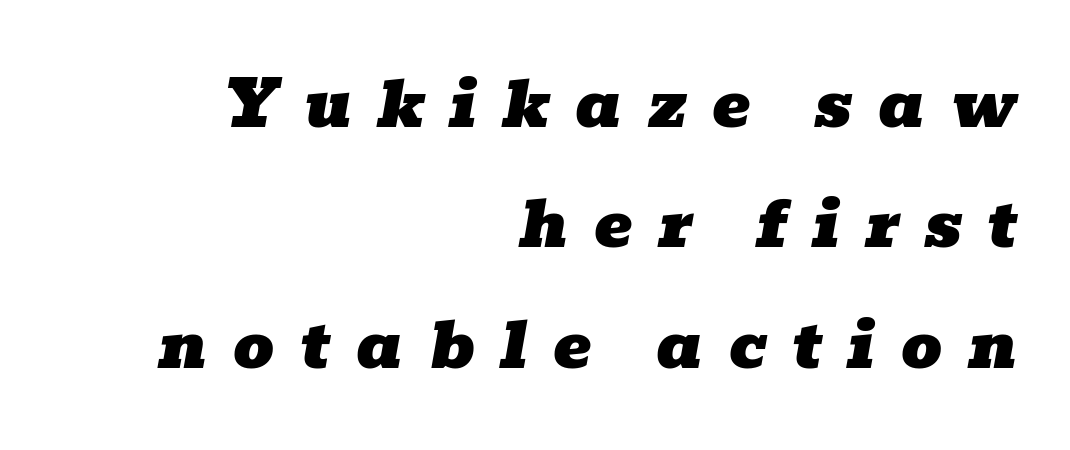
Character widths vary here, with narrow letters taking less room than wide ones. The glyphs are unaccompanied by any horizontal stroke below them. Horizontally, the lines are justified to the trailing edge only. Does the lettering tilt? It does — this is italic.
